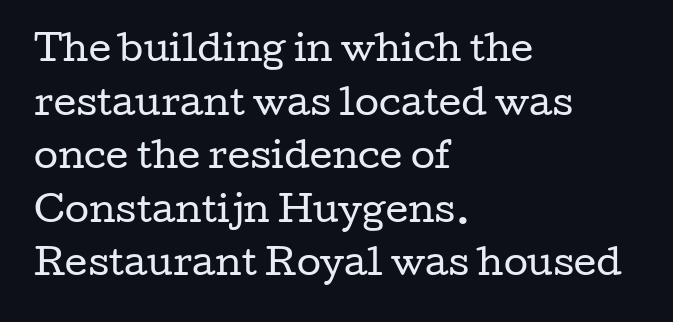
The image shows 35 px regular-weight, wide serif type, upright; set left-aligned, normal line spacing (1.53x), normal letter spacing, not underlined; low stroke contrast and a medium x-height.
